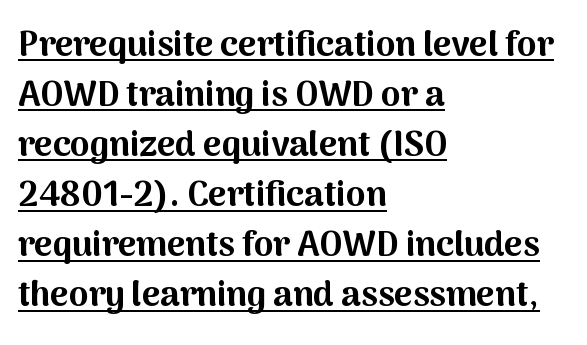
Beneath each row of characters lies a ruled line. Compared with a centered layout, this one pins lines to the left instead. Summary of weight: heavy, a full bold. The face used here is proportionally spaced, like ordinary book or web type. Leading: standard.
